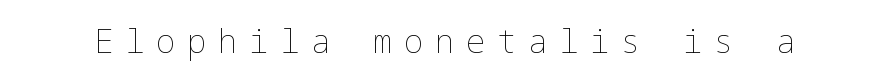
{"italic": "no", "bold": "no", "weight": "thin", "width": "normal", "stroke_contrast": "low", "x_height": "medium", "underline": "no", "letter_spacing": "wide", "letter_spacing_em": 0.34, "glyph_px": 33}
